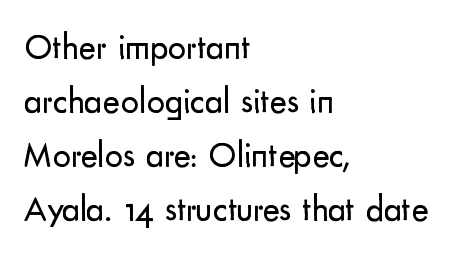
The image shows 36 px regular-weight sans-serif type, upright; set left-aligned, normal line spacing (1.5x), normal letter spacing, not underlined; low stroke contrast and a small x-height.
